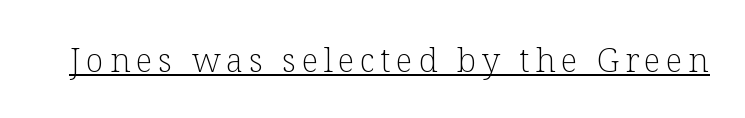
Q: Is the text bold? A: No.
Q: Is the text italic (slanted)? A: No, it is upright.
Q: Is the typeface a serif or a sans-serif typeface? A: Serif.
Q: Is the text underlined? A: Yes.
Q: Width (condensed, normal, or wide)? A: Normal.
Q: Stroke contrast? A: Low.
Q: x-height? A: Medium.
Q: Monospaced? A: No.
